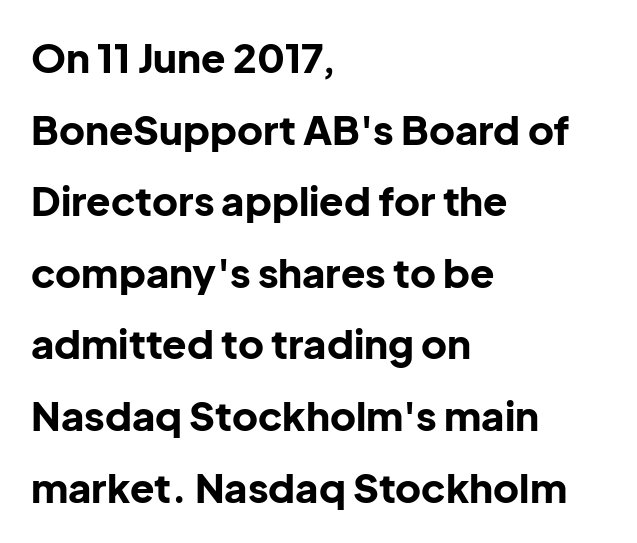
Q: Is the text bold? A: Yes.
Q: Is the text italic (slanted)? A: No, it is upright.
Q: Is the typeface a serif or a sans-serif typeface? A: Sans-serif.
Q: Is the text underlined? A: No.
Q: How is the paragraph aligned? A: Left-aligned.
Q: Is the spacing between letters normal or unusually wide? A: Normal.
Q: Width (condensed, normal, or wide)? A: Normal.
Q: Stroke contrast? A: Low.
Q: x-height? A: Medium.
Q: Monospaced? A: No.
